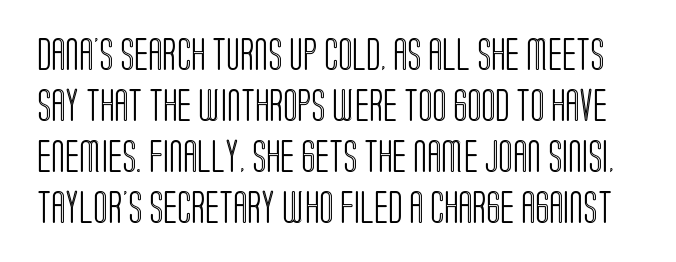
The glyphs are unaccompanied by any horizontal stroke below them. Nope, not italic — everything's standing straight. Students, note that the glyphs here touch the page at normal intervals. The block of text has a typical density, with ordinary space between rows. The face used here is proportionally spaced, like ordinary book or web type.
